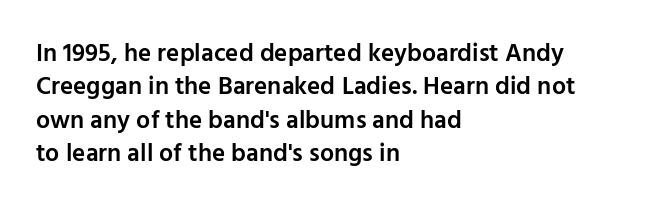
The glyphs have the mass of a demibold cut, below bold. The line-height multiplier appears to be the usual default. Any mark beneath the type? The region is blank. Layout note: lines flush left. Quick note: not italic, upright. The type is set solid horizontally, with unmodified tracking.
